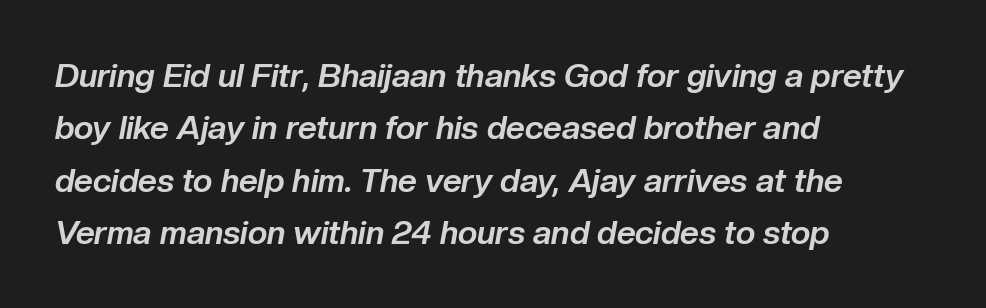
Interline gaps are of average width in this sample. Rule under the text: the space is simply empty. There's an unmistakable incline to the writing here. Between one letter and the next there's only the usual sliver of space.
